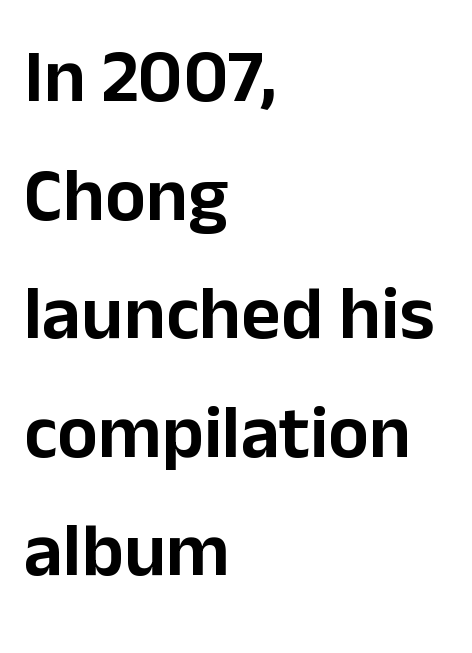
The image shows 76 px sans-serif type, upright; set left-aligned, normal line spacing (1.56x), normal letter spacing, not underlined; low stroke contrast and a medium x-height.
